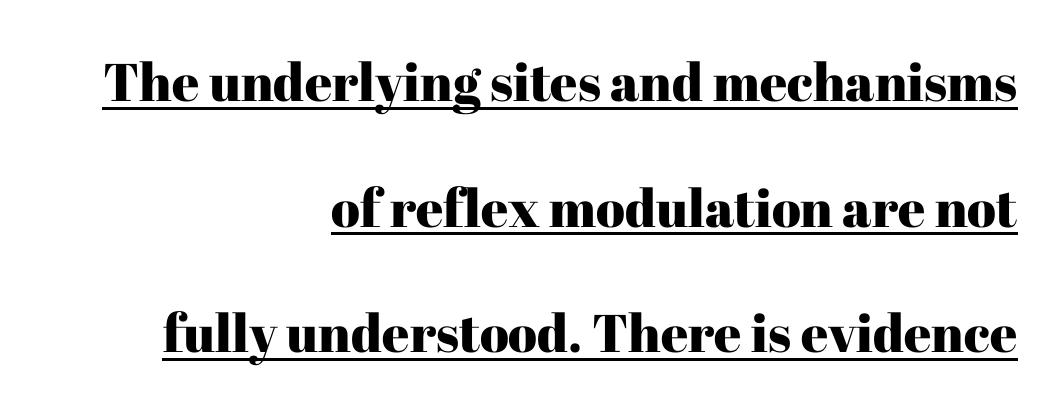
Q: Is the text italic (slanted)? A: No, it is upright.
Q: Is the typeface a serif or a sans-serif typeface? A: Serif.
Q: Is the text underlined? A: Yes.
Q: How is the paragraph aligned? A: Right-aligned.
Q: Is the spacing between letters normal or unusually wide? A: Normal.
Q: Is the spacing between lines tight, normal or loose? A: Loose.
Q: Width (condensed, normal, or wide)? A: Normal.
Q: Stroke contrast? A: High.
Q: x-height? A: Medium.
Q: Monospaced? A: No.
